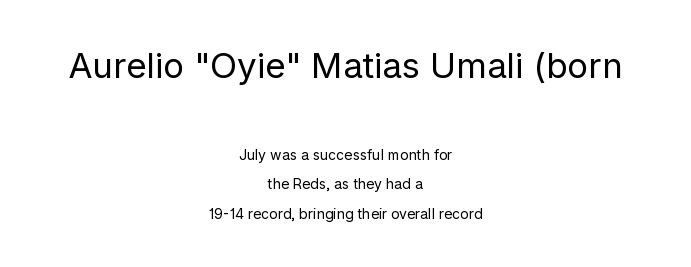
{"serif": "no", "italic": "no", "bold": "no", "weight": "regular", "width": "normal", "stroke_contrast": "low", "x_height": "medium", "monospaced": "no", "underline": "no", "align": "center", "line_spacing": "loose", "line_spacing_ratio": 2.11, "letter_spacing": "normal", "letter_spacing_em": 0.0, "larger_block": "first", "size_ratio": 2.5, "glyph_px": 35}
